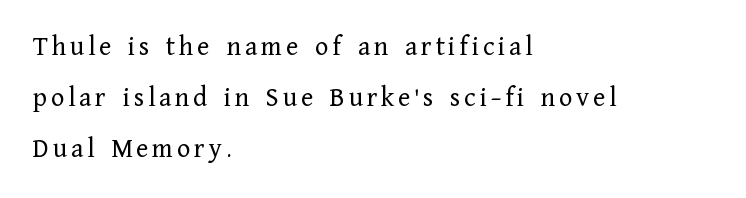
This is the regular roman posture of the typeface. The face used here is seriffed, in the tradition of book romans. Here the designer chose a conventional face with non-uniform glyph widths. The area under the type is left untouched. Compared with a typical body face, this is equally light or lighter still. Casual observation: everything's shoved over to the left.
